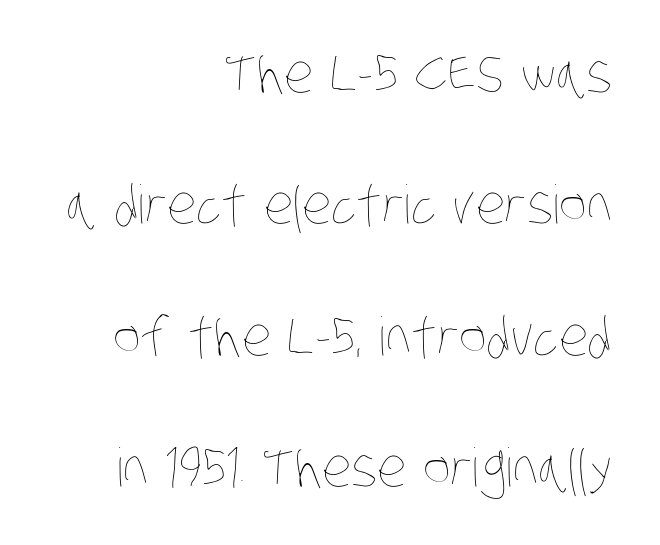
Q: Is the text bold? A: No.
Q: Is the text underlined? A: No.
Q: How is the paragraph aligned? A: Right-aligned.
Q: Is the spacing between letters normal or unusually wide? A: Normal.
Q: Is the spacing between lines tight, normal or loose? A: Loose.
Q: Width (condensed, normal, or wide)? A: Condensed.
Q: Stroke contrast? A: Low.
Q: x-height? A: Large.
Q: Monospaced? A: No.
